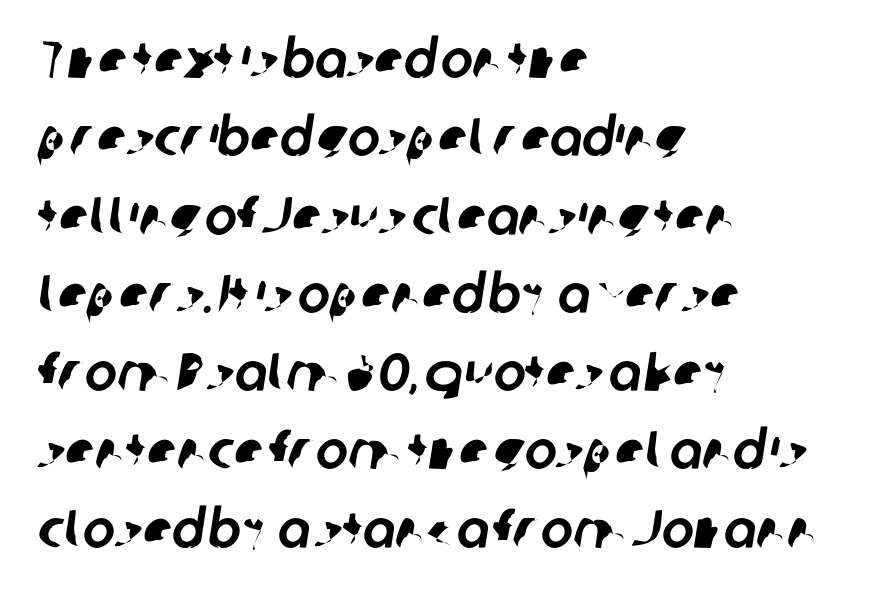
Q: Is the typeface a serif or a sans-serif typeface? A: Sans-serif.
Q: Is the text underlined? A: No.
Q: How is the paragraph aligned? A: Left-aligned.
Q: Is the spacing between letters normal or unusually wide? A: Normal.
Q: Is the spacing between lines tight, normal or loose? A: Normal.
Q: Width (condensed, normal, or wide)? A: Normal.
Q: Stroke contrast? A: Low.
Q: x-height? A: Medium.
Q: Monospaced? A: No.
